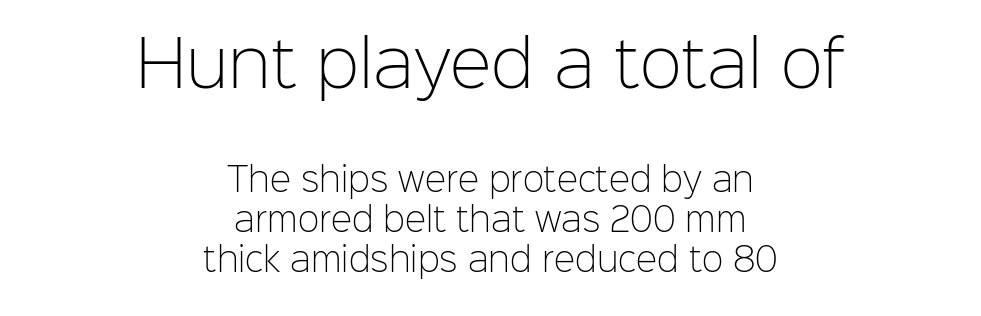
Ink coverage per letter is moderate at most. Proportional: the letters do not fall into vertical columns. Each row of text sits above clean, open space. In terms of letterform style, serifs are entirely absent. One glance says typical: line gaps are just what's usual.
